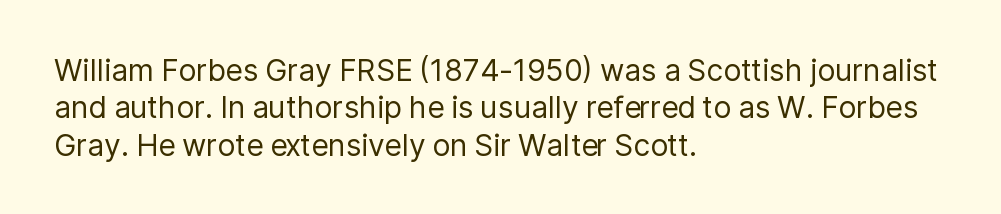
The block of text has a typical density, with ordinary space between rows. A clean baseline with only descenders dipping below it. Think of a printed novel: that variable character pitch is what you see here. Notice how the passage keeps a crisp vertical edge on the left only. Weight class: somewhere from thin through regular.
